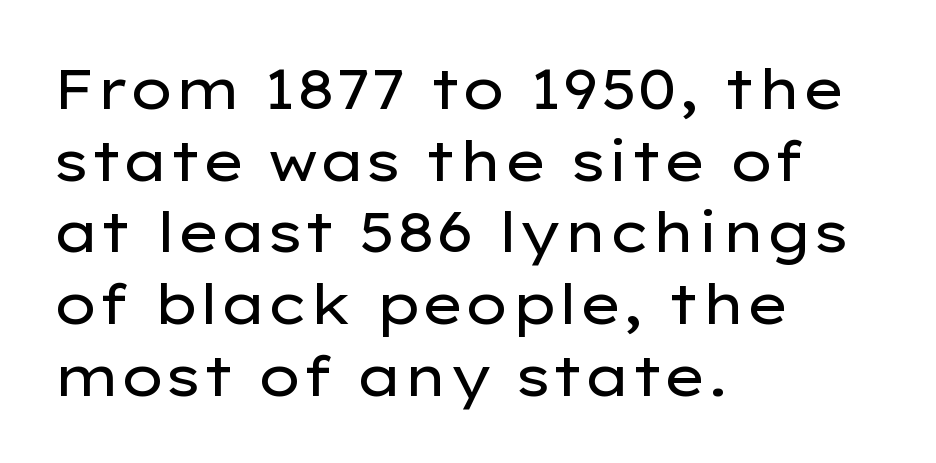
The image shows 56 px regular-weight, wide sans-serif type, upright; set left-aligned, normal line spacing (1.28x), normal letter spacing, not underlined; low stroke contrast and a medium x-height.
